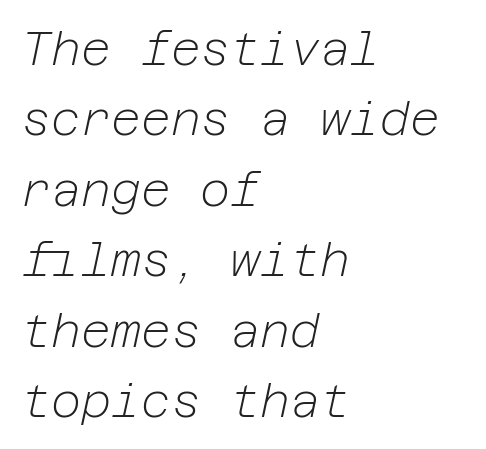
Q: Is the text bold? A: No.
Q: Is the text italic (slanted)? A: Yes, it leans right by about 12 degrees.
Q: Is the text underlined? A: No.
Q: How is the paragraph aligned? A: Left-aligned.
Q: Is the spacing between letters normal or unusually wide? A: Normal.
Q: Is the spacing between lines tight, normal or loose? A: Normal.
Q: Width (condensed, normal, or wide)? A: Normal.
Q: Stroke contrast? A: Low.
Q: x-height? A: Medium.
